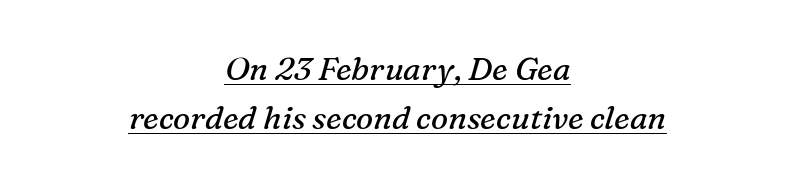
The image shows 32 px regular-weight serif type, italic (leaning right); set centered, normal line spacing (1.53x), normal letter spacing, underlined; medium stroke contrast and a medium x-height.
